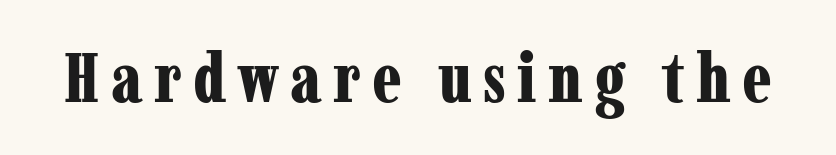
Q: Is the text bold? A: Yes.
Q: Is the text italic (slanted)? A: No, it is upright.
Q: Is the typeface a serif or a sans-serif typeface? A: Serif.
Q: Is the text underlined? A: No.
Q: Width (condensed, normal, or wide)? A: Condensed.
Q: Stroke contrast? A: Low.
Q: x-height? A: Medium.
Q: Monospaced? A: No.
